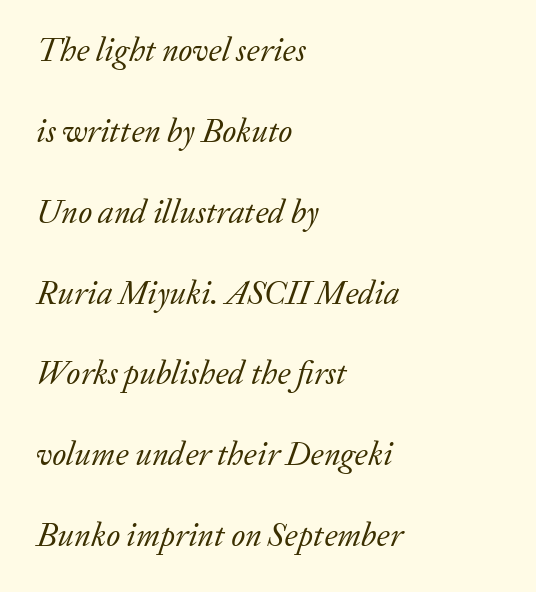
{"serif": "yes", "italic": "yes", "lean": "right", "slant_degrees": 20, "bold": "no", "weight": "regular", "width": "normal", "stroke_contrast": "low", "x_height": "medium", "monospaced": "no", "underline": "no", "align": "left", "line_spacing": "loose", "line_spacing_ratio": 2.45, "letter_spacing": "normal", "letter_spacing_em": 0.0, "glyph_px": 33}
